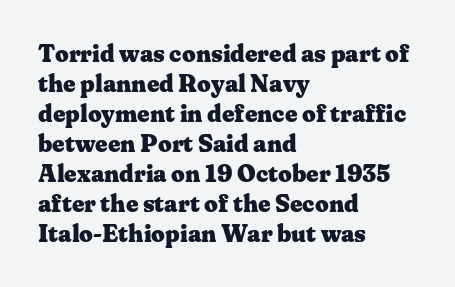
Q: Is the text bold? A: Yes.
Q: Is the text italic (slanted)? A: No, it is upright.
Q: Is the text underlined? A: No.
Q: How is the paragraph aligned? A: Left-aligned.
Q: Is the spacing between letters normal or unusually wide? A: Normal.
Q: Is the spacing between lines tight, normal or loose? A: Normal.
